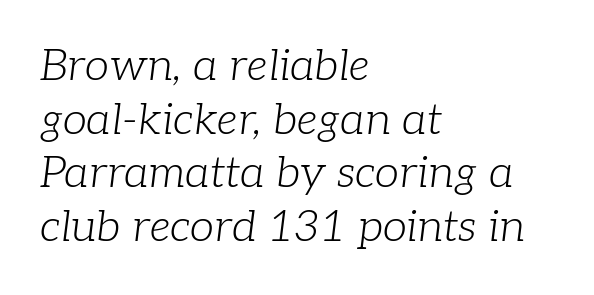
Q: Is the text bold? A: No.
Q: Is the text italic (slanted)? A: Yes, it leans right by about 7 degrees.
Q: Is the typeface a serif or a sans-serif typeface? A: Serif.
Q: Is the text underlined? A: No.
Q: How is the paragraph aligned? A: Left-aligned.
Q: Is the spacing between letters normal or unusually wide? A: Normal.
Q: Width (condensed, normal, or wide)? A: Normal.
Q: Stroke contrast? A: Low.
Q: x-height? A: Medium.
Q: Monospaced? A: No.
